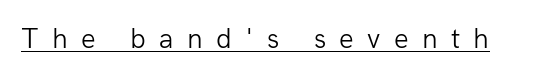
Q: Is the text bold? A: No.
Q: Is the text italic (slanted)? A: No, it is upright.
Q: Is the typeface a serif or a sans-serif typeface? A: Sans-serif.
Q: Is the text underlined? A: Yes.
Q: Is the spacing between letters normal or unusually wide? A: Unusually wide.
Q: Width (condensed, normal, or wide)? A: Normal.
Q: Stroke contrast? A: Low.
Q: x-height? A: Medium.
Q: Monospaced? A: No.
